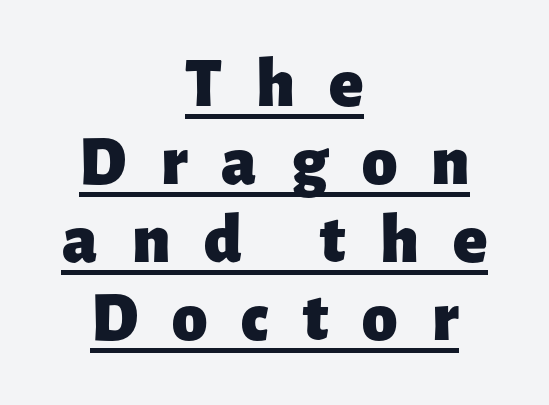
Think of a printed novel: that variable character pitch is what you see here. Every stem runs plumb, perpendicular to the baseline. Nothing sits at the stroke ends, so this counts as sans-serif. The lines in this sample share a center point and differ in where they start and stop. Horizontal bands of white between lines are thin slivers. Glyph-to-glyph distance is far greater than everyday printed text.
